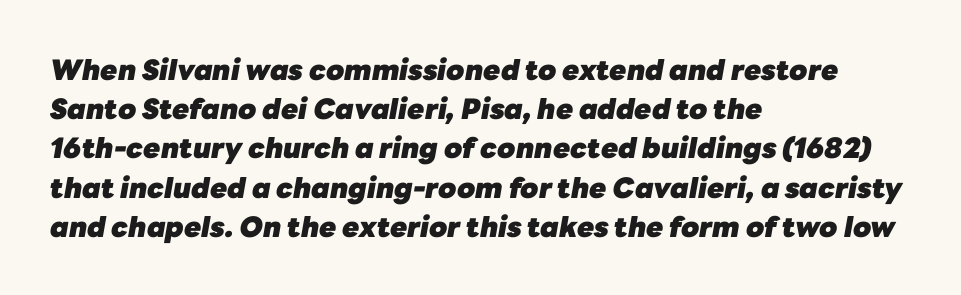
Q: Is the text bold? A: Yes.
Q: Is the text italic (slanted)? A: Yes, it leans right by about 10 degrees.
Q: Is the text underlined? A: No.
Q: How is the paragraph aligned? A: Left-aligned.
Q: Is the spacing between letters normal or unusually wide? A: Normal.
Q: Is the spacing between lines tight, normal or loose? A: Normal.
Q: Width (condensed, normal, or wide)? A: Normal.
Q: Stroke contrast? A: Low.
Q: x-height? A: Medium.
Q: Monospaced? A: No.
